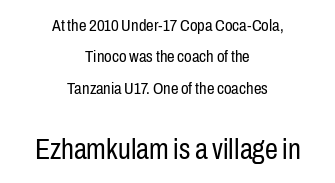
Q: Is the text bold? A: No.
Q: Is the text italic (slanted)? A: No, it is upright.
Q: Is the typeface a serif or a sans-serif typeface? A: Sans-serif.
Q: Is the text underlined? A: No.
Q: How is the paragraph aligned? A: Centered.
Q: Is the spacing between letters normal or unusually wide? A: Normal.
Q: Which block of text is set in a larger size, the first (top) or the second (bottom)? A: The second (bottom) one.
Q: Width (condensed, normal, or wide)? A: Condensed.
Q: Stroke contrast? A: Low.
Q: x-height? A: Medium.
Q: Monospaced? A: No.
